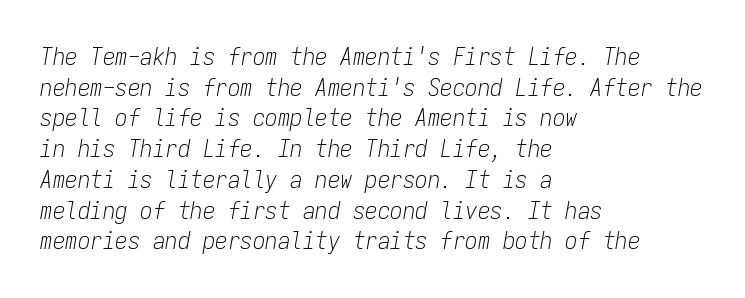
Q: Is the text bold? A: No.
Q: Is the text italic (slanted)? A: Yes, it leans right by about 9 degrees.
Q: Is the text underlined? A: No.
Q: How is the paragraph aligned? A: Left-aligned.
Q: Is the spacing between letters normal or unusually wide? A: Normal.
